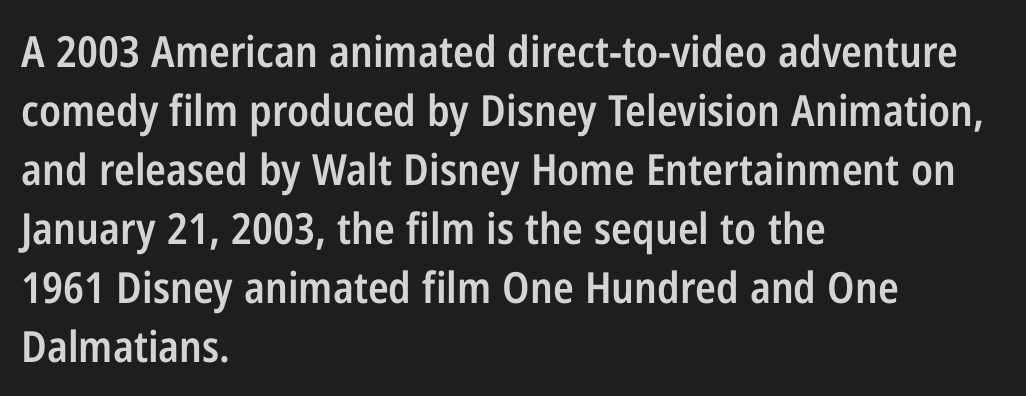
Spacing between characters is what you'd get straight out of the box. The face used here is a sans, in the tradition of grotesques and geometrics. Reading down the column, the eye jumps a familiar distance to each next line. Quick note: underline off.
